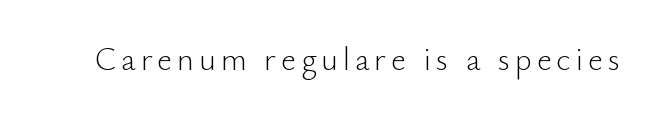
Q: Is the text bold? A: No.
Q: Is the text italic (slanted)? A: No, it is upright.
Q: Is the typeface a serif or a sans-serif typeface? A: Sans-serif.
Q: Is the text underlined? A: No.
Q: Width (condensed, normal, or wide)? A: Normal.
Q: Stroke contrast? A: Low.
Q: x-height? A: Small.
Q: Monospaced? A: No.
